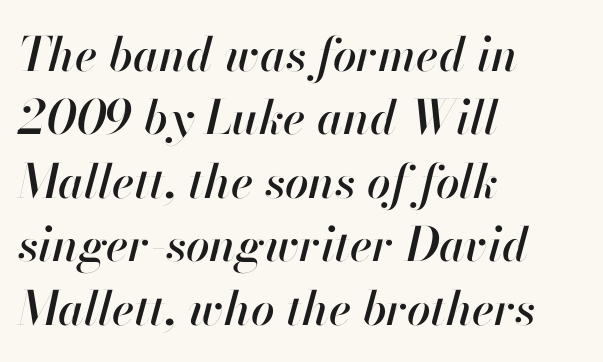
Q: Is the text italic (slanted)? A: Yes, it leans right by about 13 degrees.
Q: Is the text underlined? A: No.
Q: How is the paragraph aligned? A: Left-aligned.
Q: Is the spacing between letters normal or unusually wide? A: Normal.
Q: Is the spacing between lines tight, normal or loose? A: Normal.
Q: Width (condensed, normal, or wide)? A: Normal.
Q: Stroke contrast? A: High.
Q: x-height? A: Small.
Q: Monospaced? A: No.
